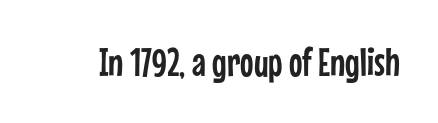
Q: Is the text italic (slanted)? A: No, it is upright.
Q: Is the typeface a serif or a sans-serif typeface? A: Sans-serif.
Q: Is the text underlined? A: No.
Q: Is the spacing between letters normal or unusually wide? A: Normal.
Q: Width (condensed, normal, or wide)? A: Condensed.
Q: Stroke contrast? A: Low.
Q: x-height? A: Medium.
Q: Monospaced? A: No.
